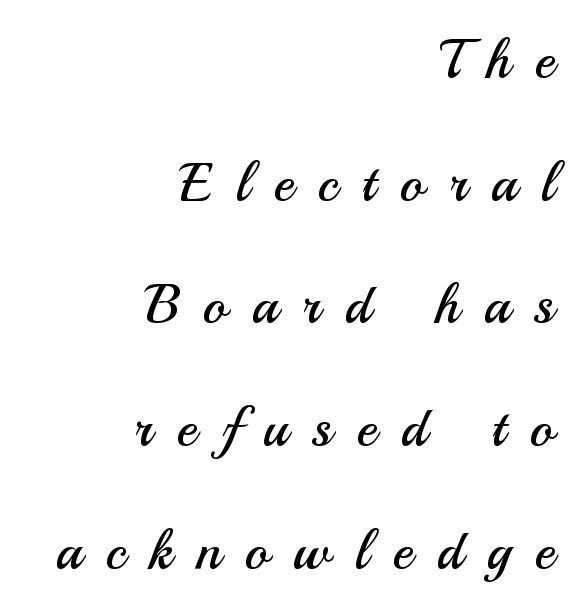
The image shows 55 px regular-weight sans-serif type; set right-aligned, loose line spacing (2.23x), unusually wide letter spacing (+0.44 em), not underlined; medium stroke contrast and a small x-height.
